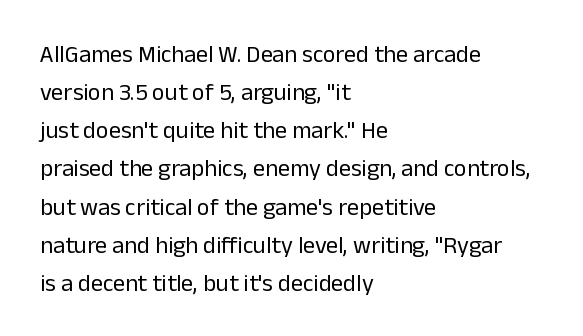
Q: Is the text bold? A: No.
Q: Is the text italic (slanted)? A: No, it is upright.
Q: Is the text underlined? A: No.
Q: How is the paragraph aligned? A: Left-aligned.
Q: Is the spacing between letters normal or unusually wide? A: Normal.
Q: Is the spacing between lines tight, normal or loose? A: Normal.
